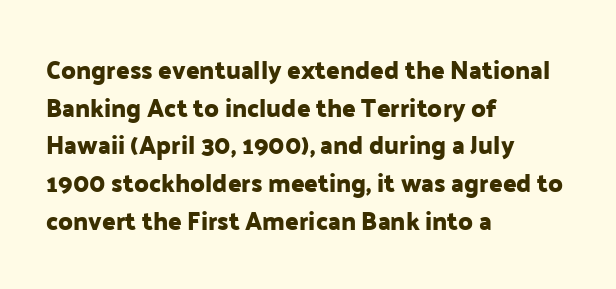
The image shows 25 px text type, upright; set left-aligned, normal line spacing (1.51x), normal letter spacing, not underlined.
